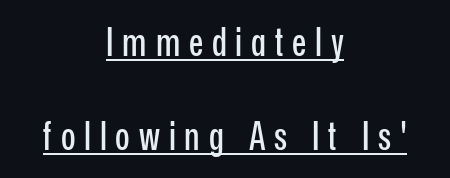
Vertically, the passage feels expansive, rows floating well apart. Check where the strokes stop: nothing finishes them off — pure sans. Vertical strokes here are truly vertical. This sample uses expanded letter spacing, leaving extra air between glyphs. This sample carries an underscore along the baseline area. Visually the block forms a symmetrical silhouette, jagged on both flanks.
